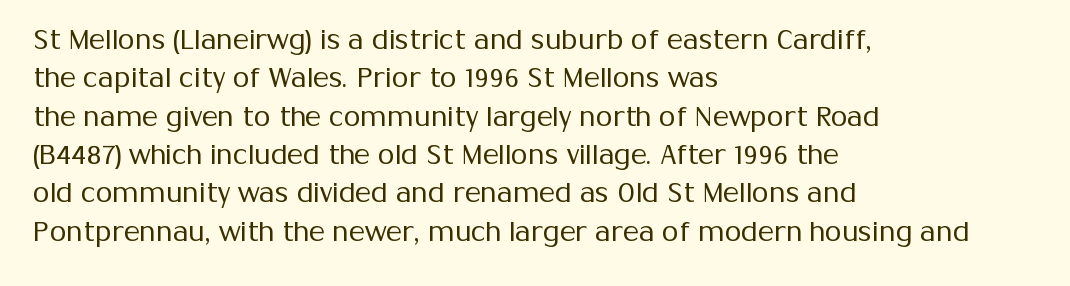
{"italic": "no", "bold": "no", "underline": "no", "align": "left", "line_spacing": "normal", "line_spacing_ratio": 1.42, "letter_spacing": "normal", "letter_spacing_em": 0.0, "glyph_px": 27}
